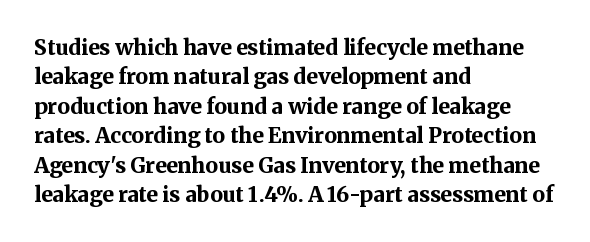
The image shows 21 px bold type, upright; set left-aligned, normal line spacing (1.4x), normal letter spacing, not underlined.
